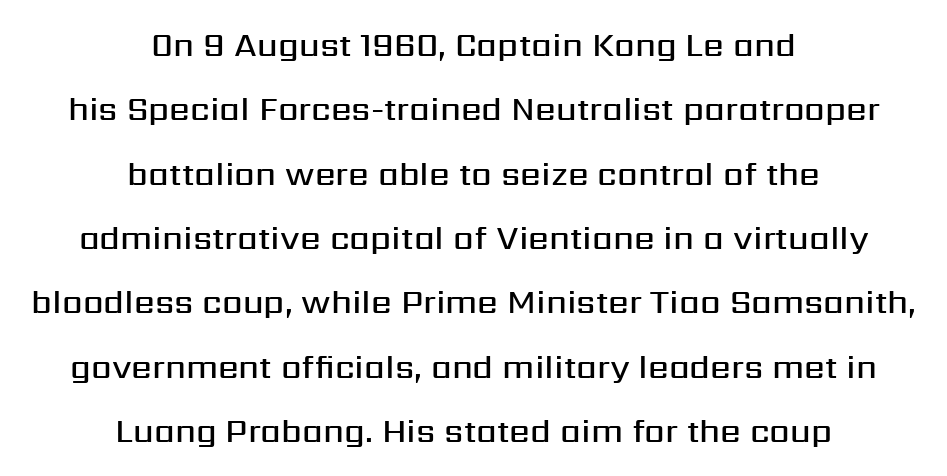
The image shows 33 px semibold sans-serif type, upright; set centered, loose line spacing (1.95x), normal letter spacing, not underlined; medium stroke contrast and a medium x-height.
